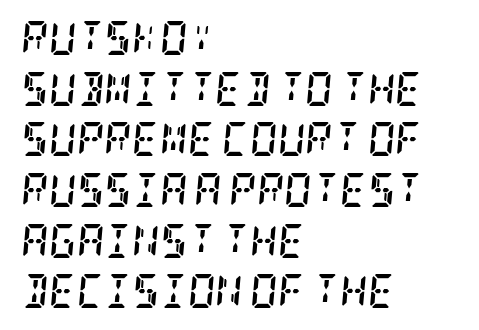
{"serif": "yes", "italic": "yes", "lean": "right", "slant_degrees": 5, "bold": "yes", "weight": "semibold", "width": "condensed", "stroke_contrast": "low", "x_height": "large", "underline": "no", "align": "left", "line_spacing": "normal", "line_spacing_ratio": 1.49, "letter_spacing": "normal", "letter_spacing_em": 0.0, "glyph_px": 34}
